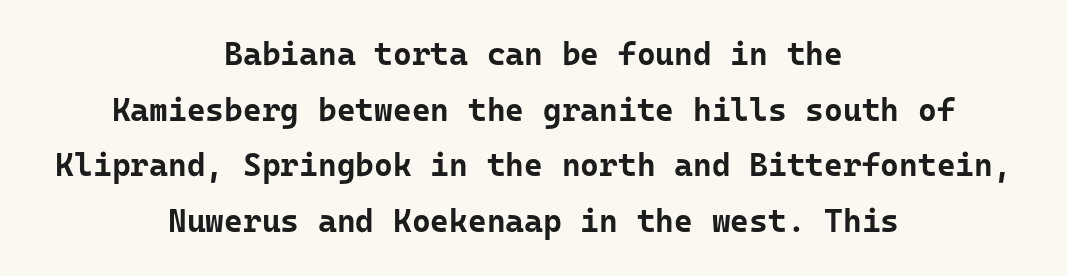
Underlining? Definitely not there. The font's upright variant was chosen for this text. The face used here is a sans, in the tradition of grotesques and geometrics. The passage shown has conventional tracking throughout. The typesetting leans heavy: a genuine bold.
